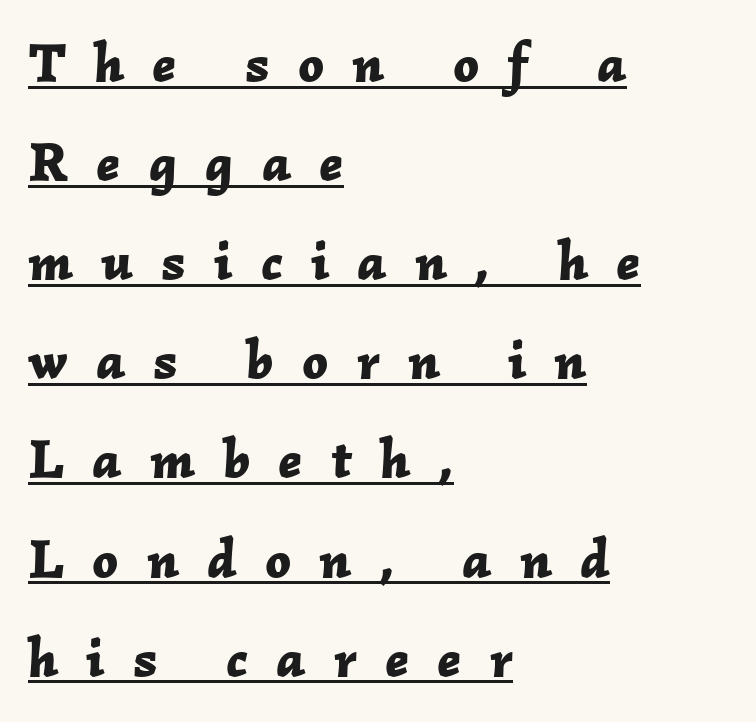
Q: Is the text bold? A: Yes.
Q: Is the text italic (slanted)? A: Yes, it leans right by about 2 degrees.
Q: Is the text underlined? A: Yes.
Q: How is the paragraph aligned? A: Left-aligned.
Q: Is the spacing between letters normal or unusually wide? A: Unusually wide.
Q: Width (condensed, normal, or wide)? A: Normal.
Q: Stroke contrast? A: Low.
Q: x-height? A: Medium.
Q: Monospaced? A: No.
